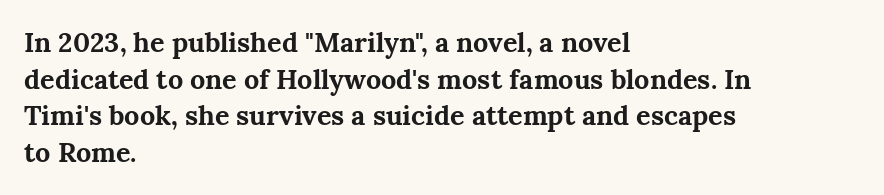
Q: Is the text bold? A: Yes.
Q: Is the text italic (slanted)? A: No, it is upright.
Q: Is the text underlined? A: No.
Q: How is the paragraph aligned? A: Left-aligned.
Q: Is the spacing between letters normal or unusually wide? A: Normal.
Q: Is the spacing between lines tight, normal or loose? A: Normal.
